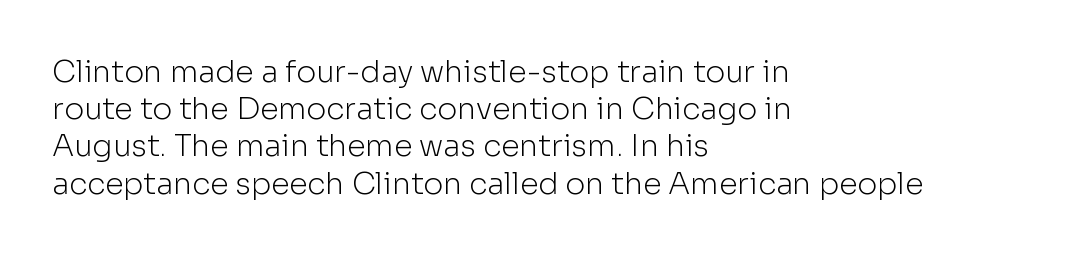
{"serif": "no", "italic": "no", "bold": "no", "weight": "light", "width": "normal", "stroke_contrast": "low", "x_height": "medium", "monospaced": "no", "underline": "no", "align": "left", "line_spacing_ratio": 1.24, "letter_spacing": "normal", "letter_spacing_em": 0.0, "glyph_px": 30}
